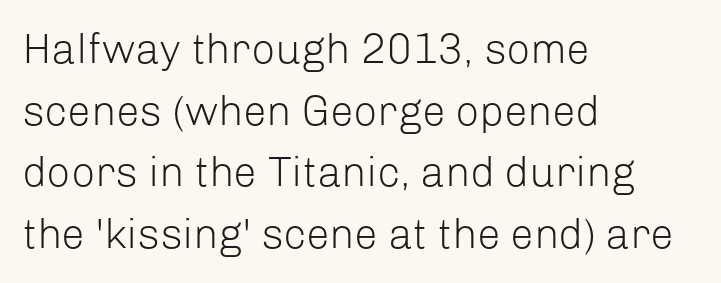
The image shows 42 px light sans-serif type, upright; set left-aligned, normal line spacing (1.47x), normal letter spacing, not underlined; low stroke contrast and a medium x-height.
